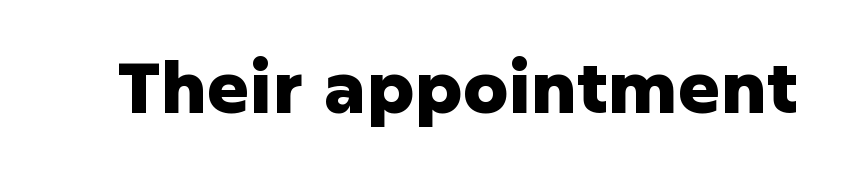
A typesetter would call this proportional, since set widths differ per character. The area under the type is left untouched. Unlike a traditional serif, this face leaves its strokes unadorned. Summary of weight: heavy, a full bold. The letterforms sit shoulder to shoulder at normal distance. Quick note: not italic, upright.
